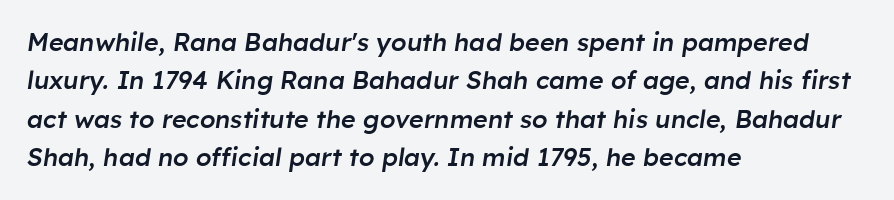
{"italic": "yes", "lean": "right", "slant_degrees": 8, "bold": "semi", "underline": "no", "align": "left", "line_spacing": "normal", "line_spacing_ratio": 1.54, "letter_spacing": "normal", "letter_spacing_em": 0.0, "glyph_px": 25}
